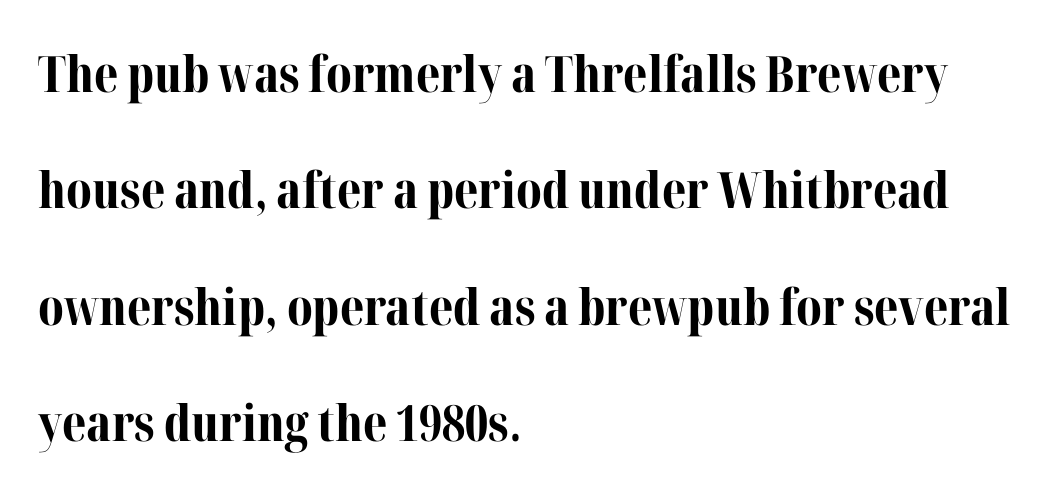
Q: Is the text bold? A: Yes.
Q: Is the text italic (slanted)? A: No, it is upright.
Q: Is the typeface a serif or a sans-serif typeface? A: Serif.
Q: Is the text underlined? A: No.
Q: How is the paragraph aligned? A: Left-aligned.
Q: Is the spacing between letters normal or unusually wide? A: Normal.
Q: Is the spacing between lines tight, normal or loose? A: Loose.
Q: Width (condensed, normal, or wide)? A: Normal.
Q: Stroke contrast? A: Medium.
Q: x-height? A: Medium.
Q: Monospaced? A: No.
